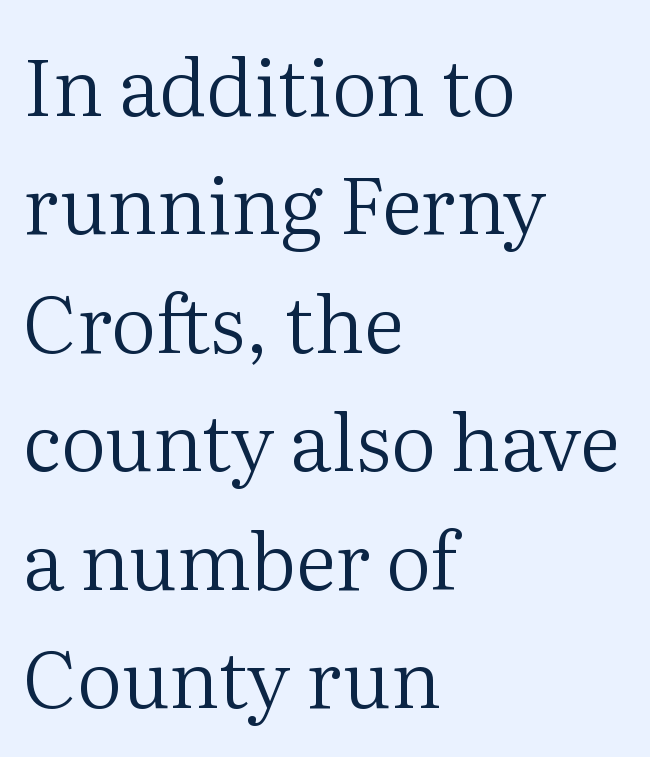
The image shows 79 px regular-weight serif type, upright; set left-aligned, normal line spacing (1.5x), normal letter spacing, not underlined; medium stroke contrast and a medium x-height.
